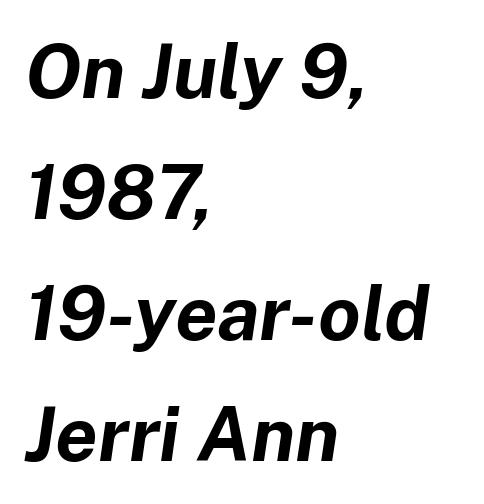
Q: Is the text bold? A: Yes.
Q: Is the text italic (slanted)? A: Yes, it leans right by about 8 degrees.
Q: Is the text underlined? A: No.
Q: How is the paragraph aligned? A: Left-aligned.
Q: Is the spacing between letters normal or unusually wide? A: Normal.
Q: Is the spacing between lines tight, normal or loose? A: Normal.
Q: Width (condensed, normal, or wide)? A: Normal.
Q: Stroke contrast? A: Low.
Q: x-height? A: Medium.
Q: Monospaced? A: No.
